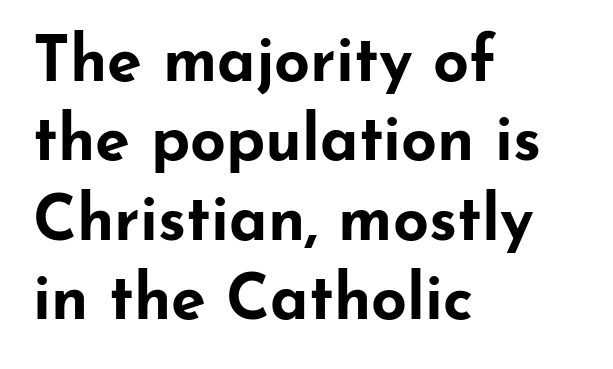
One glance says typical: line gaps are just what's usual. Descenders are the only things crossing below the line. Ordinary non-slanted type is in use. Weight check: bold — yes, fully. Is this a fixed-width face? No — the glyphs have proportional, varying widths.
